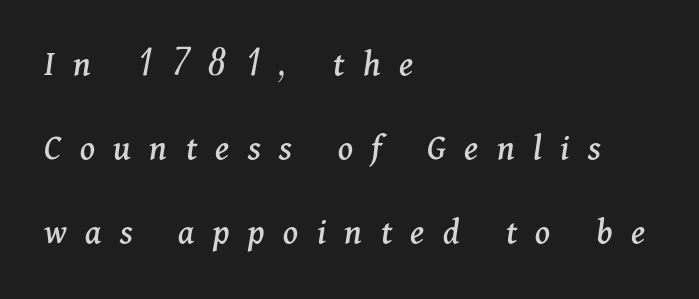
The glyphs look as if they've been sheared to an angle. The typeface chosen for these lines features serifs. The vertical gap from one line to the next is large. The zone under the glyphs is completely vacant. The horizontal fit of the characters is loose and conspicuously gappy. Looks like regular typesetting: each glyph gets only the width it needs.
